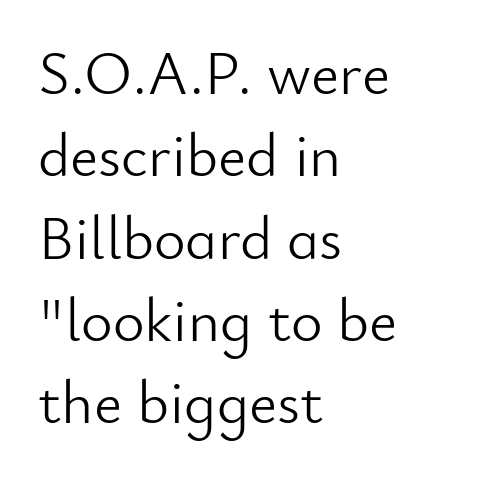
Q: Is the text bold? A: No.
Q: Is the text italic (slanted)? A: No, it is upright.
Q: Is the typeface a serif or a sans-serif typeface? A: Sans-serif.
Q: Is the text underlined? A: No.
Q: How is the paragraph aligned? A: Left-aligned.
Q: Is the spacing between letters normal or unusually wide? A: Normal.
Q: Is the spacing between lines tight, normal or loose? A: Normal.
Q: Width (condensed, normal, or wide)? A: Normal.
Q: Stroke contrast? A: Low.
Q: x-height? A: Small.
Q: Monospaced? A: No.
